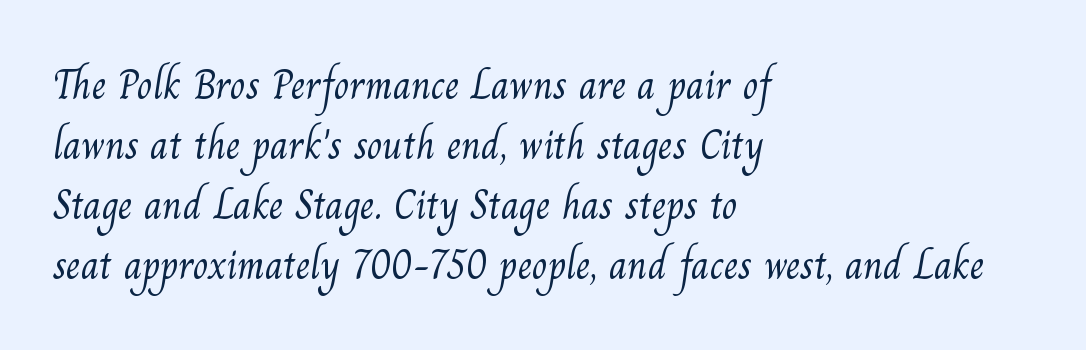
The image shows 41 px light serif type; set left-aligned, normal line spacing (1.46x), normal letter spacing, not underlined; medium stroke contrast and a small x-height.
